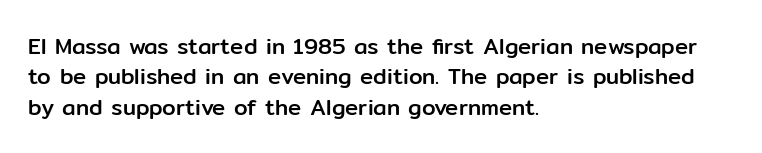
{"italic": "no", "underline": "no", "align": "left", "line_spacing": "normal", "line_spacing_ratio": 1.38, "letter_spacing": "normal", "letter_spacing_em": 0.0, "glyph_px": 22}
